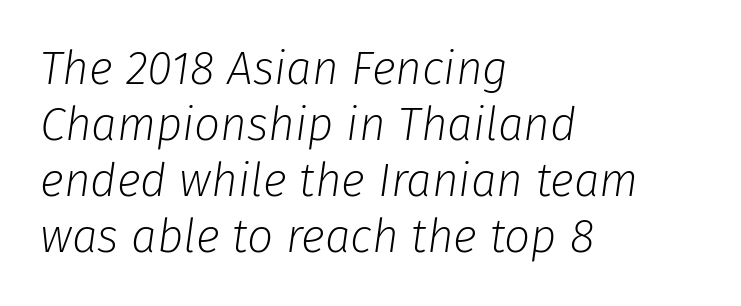
Q: Is the text bold? A: No.
Q: Is the text italic (slanted)? A: Yes, it leans right by about 8 degrees.
Q: Is the text underlined? A: No.
Q: How is the paragraph aligned? A: Left-aligned.
Q: Is the spacing between letters normal or unusually wide? A: Normal.
Q: Width (condensed, normal, or wide)? A: Normal.
Q: Stroke contrast? A: Low.
Q: x-height? A: Medium.
Q: Monospaced? A: No.
